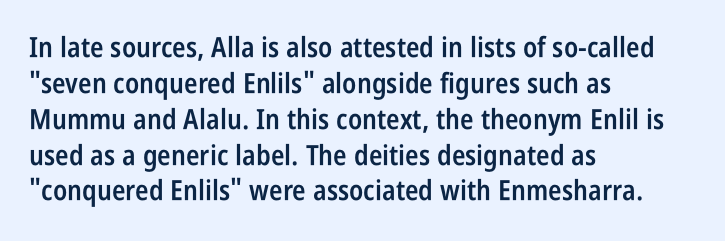
{"serif": "no", "italic": "no", "bold": "semi", "weight": "semibold", "width": "condensed", "stroke_contrast": "low", "x_height": "large", "monospaced": "no", "underline": "no", "align": "left", "line_spacing": "normal", "line_spacing_ratio": 1.28, "letter_spacing": "normal", "letter_spacing_em": 0.0, "glyph_px": 28}
